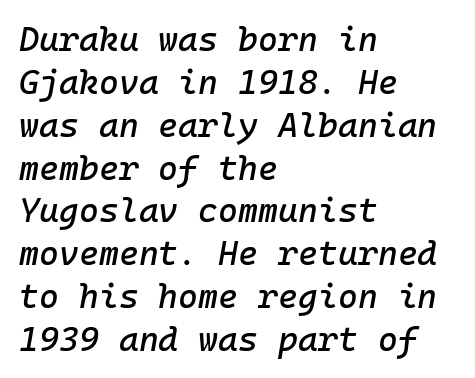
Q: Is the text italic (slanted)? A: Yes, it leans right by about 10 degrees.
Q: Is the text underlined? A: No.
Q: How is the paragraph aligned? A: Left-aligned.
Q: Is the spacing between letters normal or unusually wide? A: Normal.
Q: Is the spacing between lines tight, normal or loose? A: Normal.
Q: Width (condensed, normal, or wide)? A: Normal.
Q: Stroke contrast? A: Low.
Q: x-height? A: Medium.
Q: Monospaced? A: Yes.
